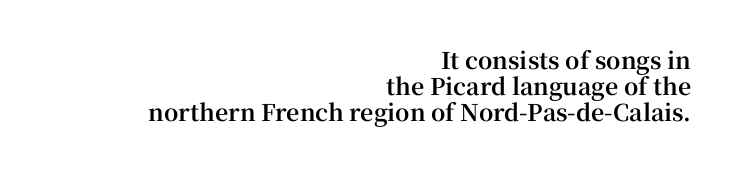
{"italic": "no", "bold": "yes", "underline": "no", "align": "right", "line_spacing": "tight", "line_spacing_ratio": 1.13, "letter_spacing": "normal", "letter_spacing_em": 0.0, "glyph_px": 23}
